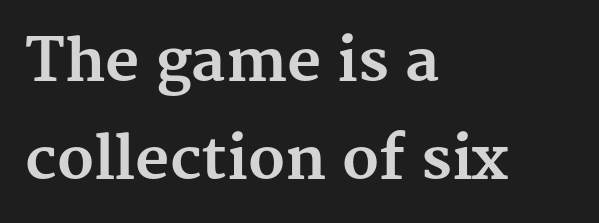
Q: Is the text bold? A: Yes.
Q: Is the text italic (slanted)? A: No, it is upright.
Q: Is the typeface a serif or a sans-serif typeface? A: Serif.
Q: Is the text underlined? A: No.
Q: How is the paragraph aligned? A: Left-aligned.
Q: Is the spacing between letters normal or unusually wide? A: Normal.
Q: Is the spacing between lines tight, normal or loose? A: Normal.
Q: Width (condensed, normal, or wide)? A: Normal.
Q: Stroke contrast? A: Medium.
Q: x-height? A: Medium.
Q: Monospaced? A: No.
